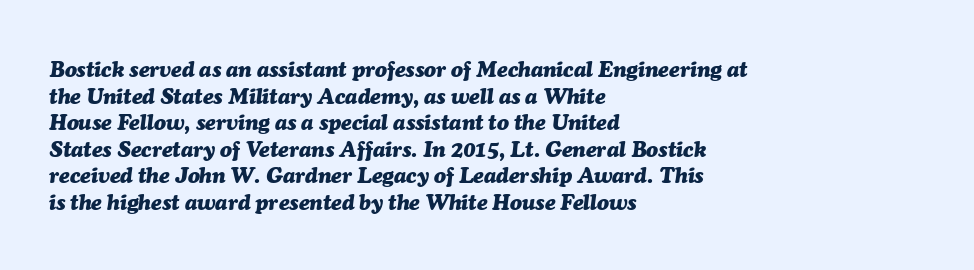
The image shows 22 px bold type, italic (leaning right); set left-aligned, line spacing 1.21x, normal letter spacing, not underlined.
